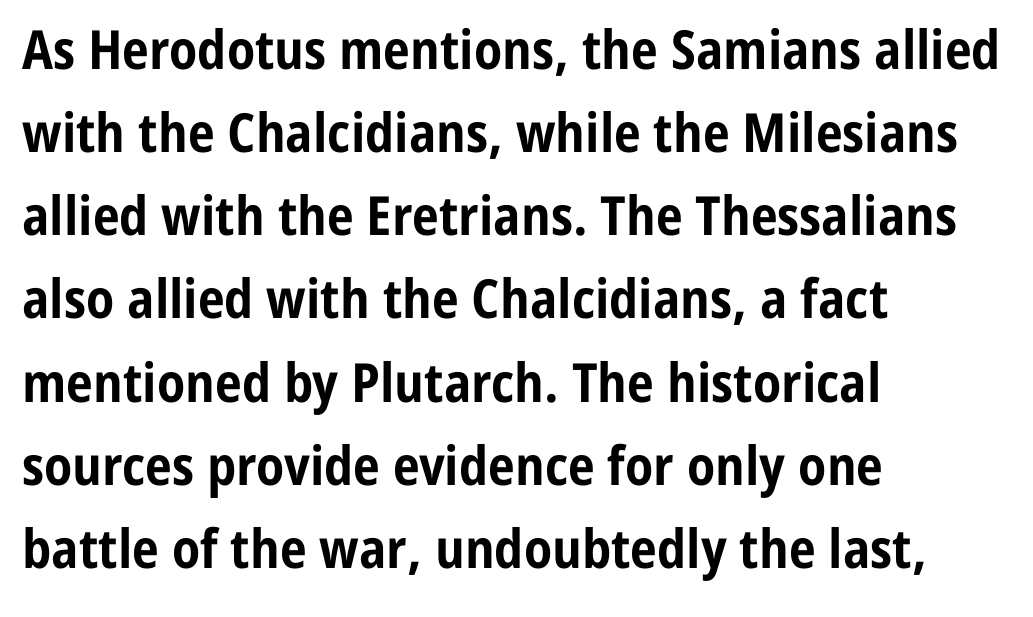
The image shows 54 px bold, condensed sans-serif type, upright; set left-aligned, normal line spacing (1.54x), normal letter spacing, not underlined; low stroke contrast and a medium x-height.
